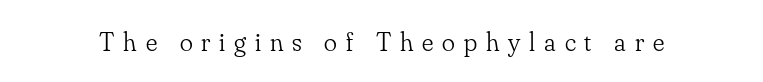
Q: Is the text bold? A: No.
Q: Is the text italic (slanted)? A: No, it is upright.
Q: Is the text underlined? A: No.
Q: Is the spacing between letters normal or unusually wide? A: Unusually wide.
